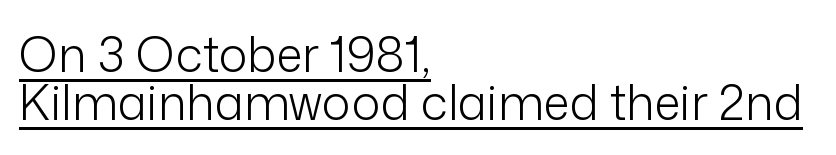
The image shows 48 px light sans-serif type, upright; set left-aligned, tight line spacing (1.0x), normal letter spacing, underlined; low stroke contrast and a medium x-height.
